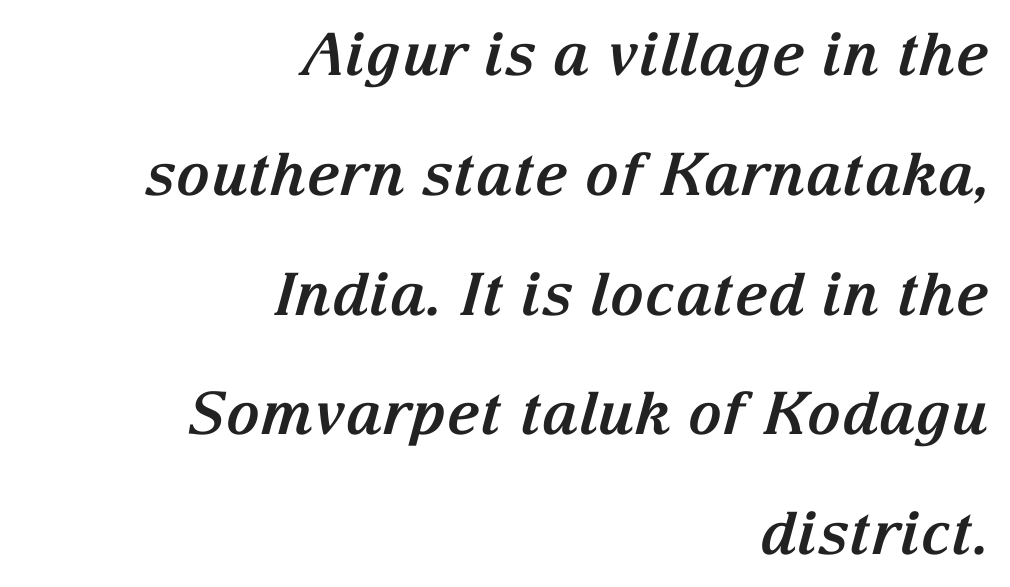
The image shows 59 px bold serif type, italic (leaning right); set right-aligned, loose line spacing (2.03x), normal letter spacing, not underlined; medium stroke contrast and a medium x-height.
